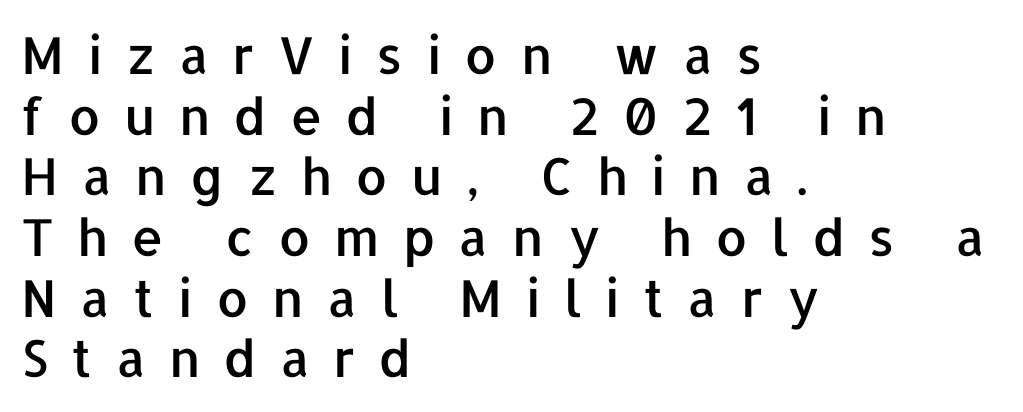
The image shows 51 px sans-serif type, upright; set left-aligned, line spacing 1.19x, unusually wide letter spacing (+0.46 em), not underlined; low stroke contrast and a medium x-height.
